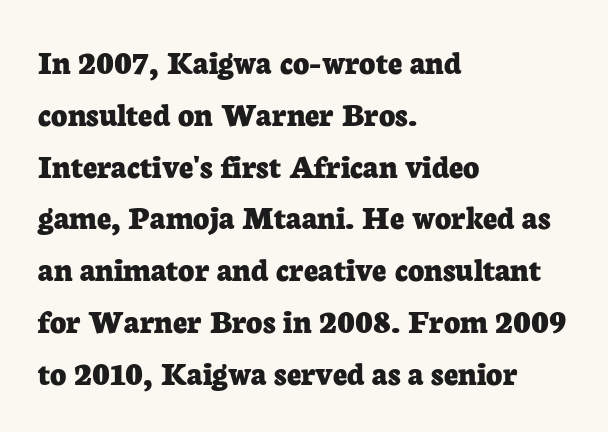
Q: Is the text bold? A: Yes.
Q: Is the text italic (slanted)? A: No, it is upright.
Q: Is the typeface a serif or a sans-serif typeface? A: Serif.
Q: Is the text underlined? A: No.
Q: How is the paragraph aligned? A: Left-aligned.
Q: Is the spacing between letters normal or unusually wide? A: Normal.
Q: Is the spacing between lines tight, normal or loose? A: Normal.
Q: Width (condensed, normal, or wide)? A: Normal.
Q: Stroke contrast? A: Low.
Q: x-height? A: Medium.
Q: Monospaced? A: No.
